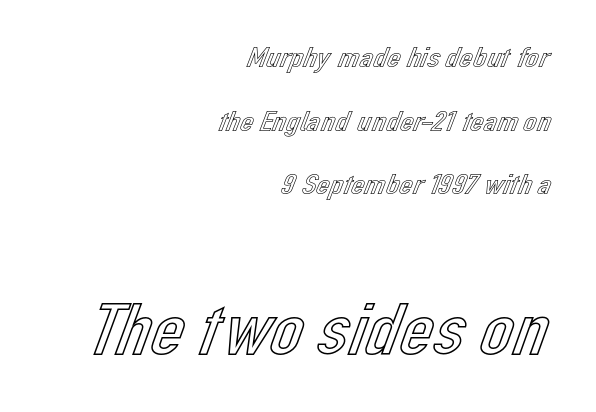
Q: Is the text italic (slanted)? A: Yes.
Q: Is the text underlined? A: No.
Q: How is the paragraph aligned? A: Right-aligned.
Q: Is the spacing between letters normal or unusually wide? A: Normal.
Q: Is the spacing between lines tight, normal or loose? A: Loose.
Q: Which block of text is set in a larger size, the first (top) or the second (bottom)? A: The second (bottom) one.
Q: Width (condensed, normal, or wide)? A: Normal.
Q: x-height? A: Medium.
Q: Monospaced? A: No.
